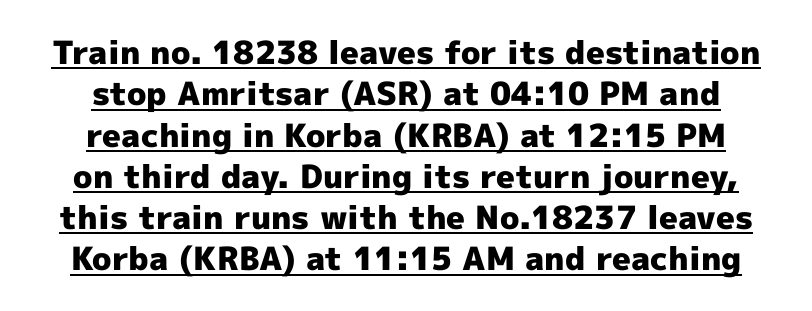
The image shows 32 px heavy sans-serif type, upright; set centered, normal line spacing (1.29x), normal letter spacing, underlined; a medium x-height.
